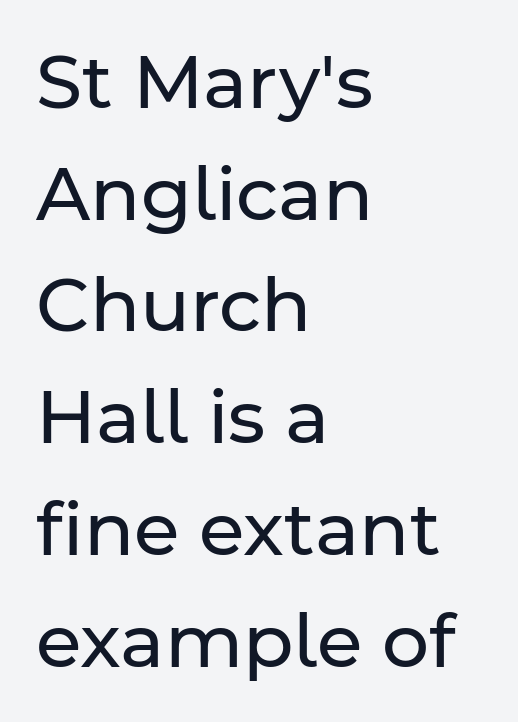
The passage shown is not underscored anywhere. Designer's note — italics off, roman on. These lines are rendered in a variable-pitch font. The tracking reads as untouched default to a designer's eye. I'd call this a sans setting — the letters go barefoot.
